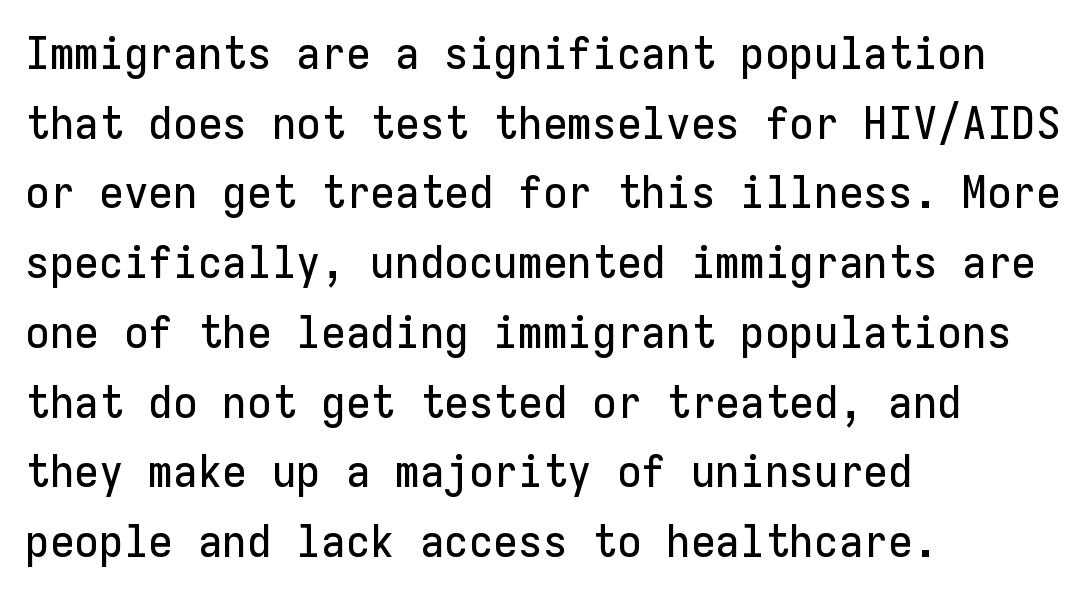
The rendering shows plain stroke endings on the letterforms — a sans-serif design. The axis of the letterforms is exactly vertical. This sample has the even, mechanical cadence of fixed-width lettering. Each new line begins a customary step beneath the previous one.
